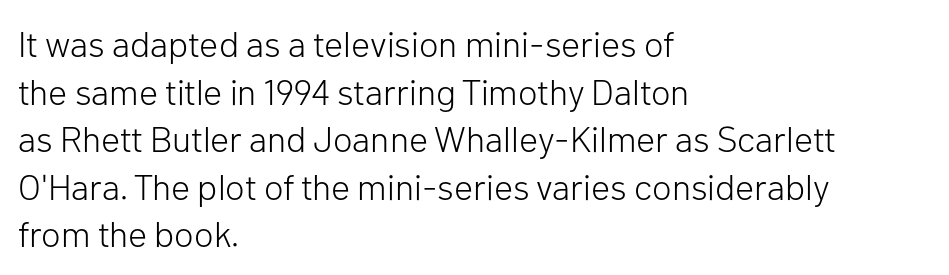
The image shows 36 px light sans-serif type, upright; set left-aligned, normal line spacing (1.32x), normal letter spacing, not underlined; low stroke contrast and a medium x-height.
